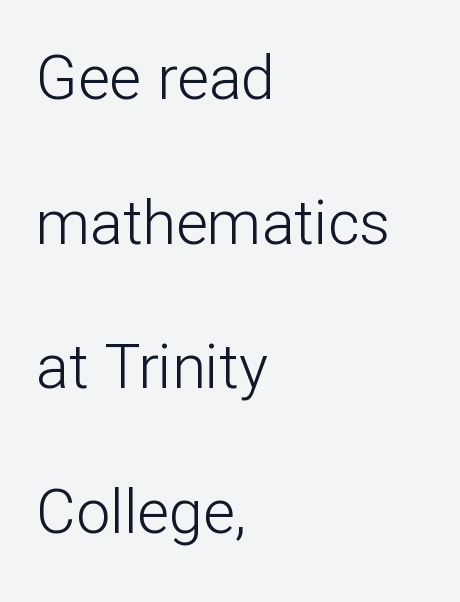
The baseline area is clear. Each line starts at the same left margin while the right side varies. The weight would be labelled regular, book, light, or lighter still. No feet cap the strokes, marking this as sans-serif type. In terms of posture, this sample is upright.
